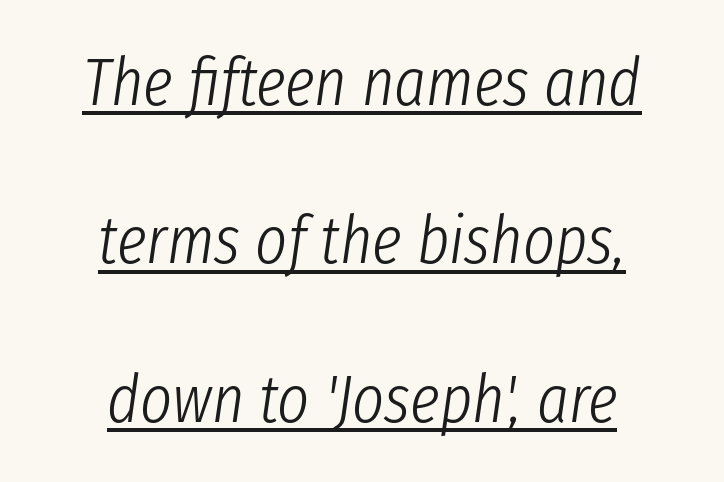
The image shows 68 px light, condensed type, italic (leaning right); set centered, loose line spacing (2.33x), normal letter spacing, underlined; low stroke contrast and a medium x-height.
